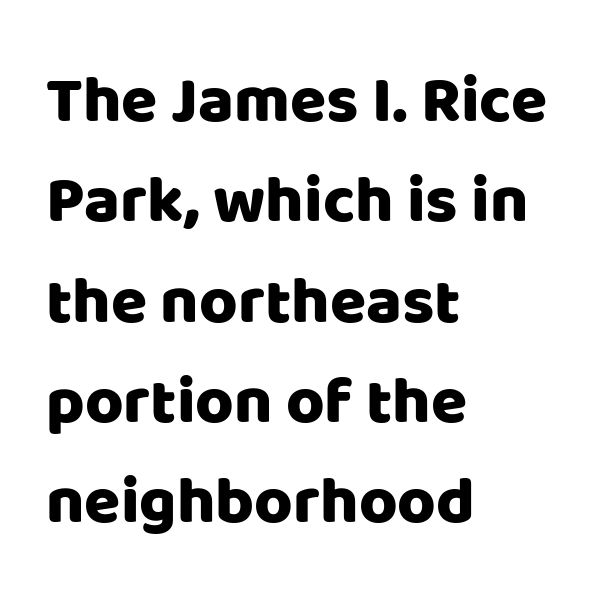
Notice how descenders clear the ascenders below comfortably — that's standard leading. The letterforms sit shoulder to shoulder at normal distance. The rendering uses natural spacing where letterforms have individual widths. Plain, unruled lines of type.
